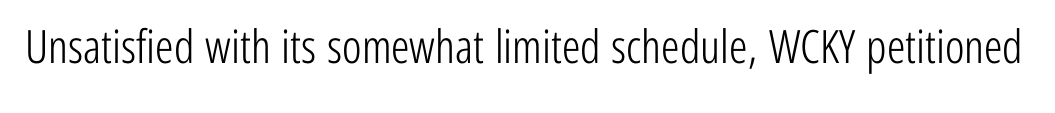
The image shows 46 px light, condensed sans-serif type, upright; set normal letter spacing, not underlined; low stroke contrast and a medium x-height.
